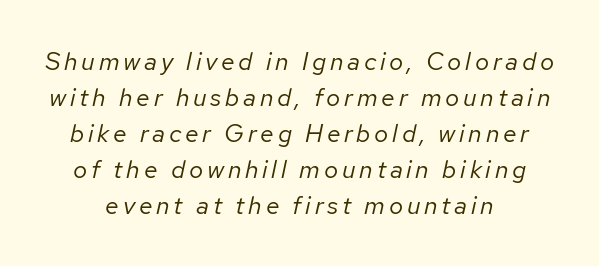
This reads as an unemphasized weight, regular at the heaviest. Is the type slanted? Yes — the strokes lean at a clear angle. Decoration check: the copy has no underline. These lines sit exactly where default settings would place them. The rag falls on both sides of this text block equally.
